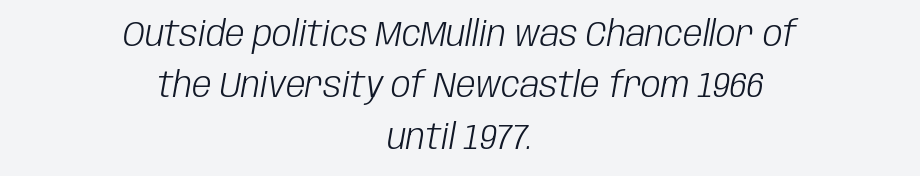
{"italic": "yes", "lean": "right", "slant_degrees": 10, "bold": "no", "weight": "light", "width": "condensed", "stroke_contrast": "low", "x_height": "large", "monospaced": "no", "underline": "no", "align": "center", "line_spacing": "normal", "line_spacing_ratio": 1.47, "letter_spacing": "normal", "letter_spacing_em": 0.0, "glyph_px": 35}
